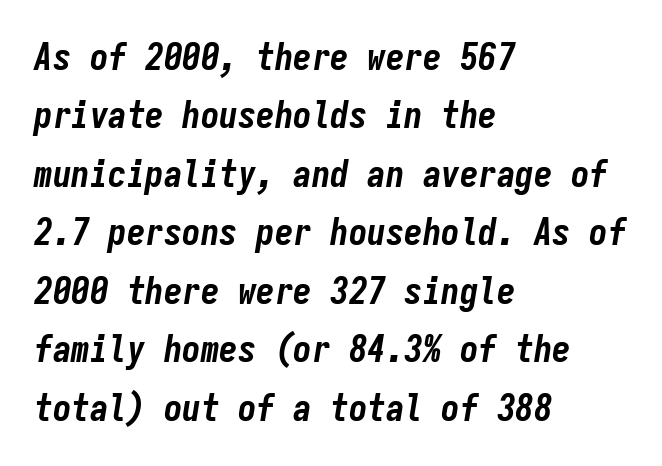
The image shows 37 px bold, condensed type, italic (leaning right), monospaced; set left-aligned, normal line spacing (1.58x), normal letter spacing, not underlined; low stroke contrast and a medium x-height.
